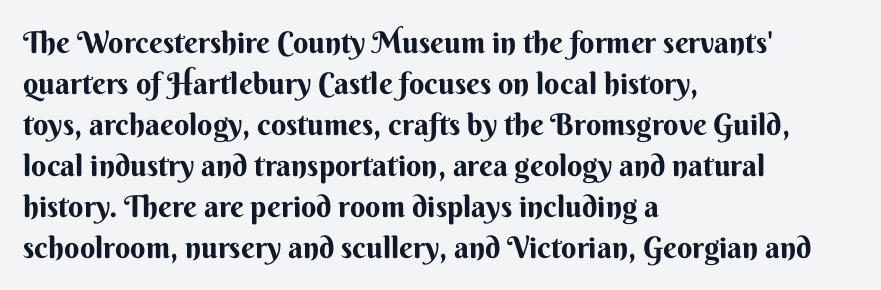
{"serif": "no", "italic": "no", "bold": "yes", "weight": "bold", "width": "normal", "stroke_contrast": "medium", "x_height": "small", "monospaced": "no", "underline": "no", "align": "left", "line_spacing": "normal", "line_spacing_ratio": 1.37, "letter_spacing": "normal", "letter_spacing_em": 0.0, "glyph_px": 30}
